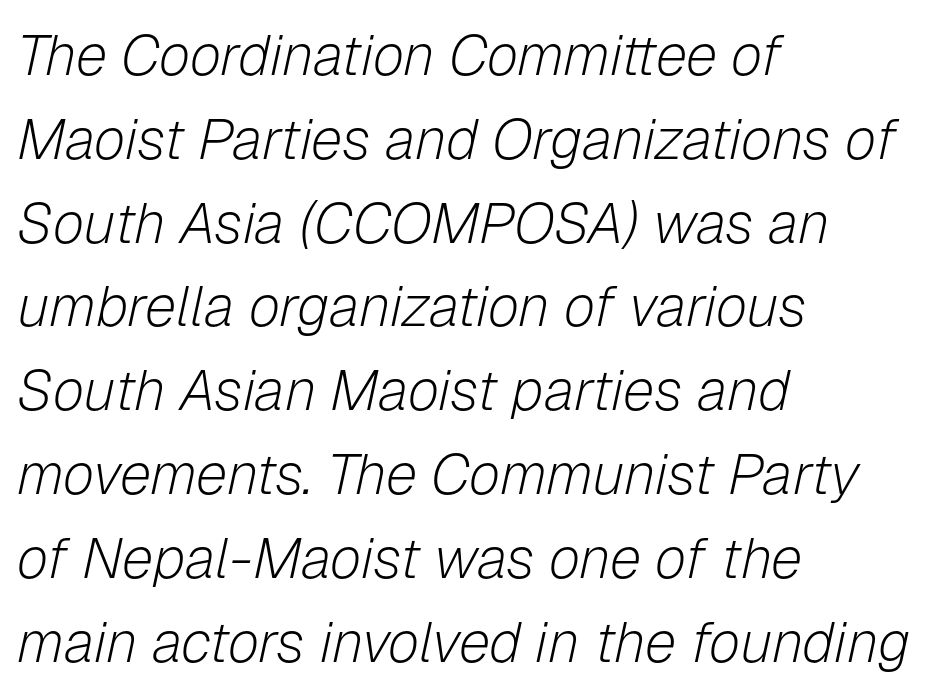
{"italic": "yes", "lean": "right", "slant_degrees": 12, "bold": "no", "weight": "light", "width": "normal", "stroke_contrast": "low", "x_height": "medium", "monospaced": "no", "underline": "no", "align": "left", "line_spacing": "normal", "line_spacing_ratio": 1.47, "letter_spacing": "normal", "letter_spacing_em": 0.0, "glyph_px": 57}
